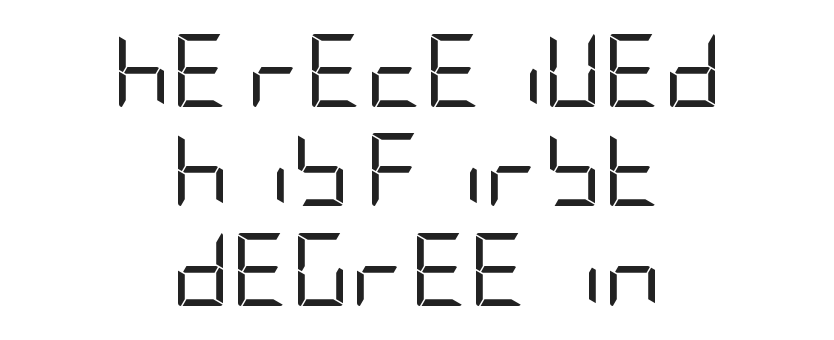
The tracking reads as untouched default to a designer's eye. The specimen omits any rule beneath the text block's lines. Vertically, the passage feels balanced, rows spaced as you'd expect. Is there any slant? The stems are plumb. The typeface has the unassuming heft of standard copy or less.
